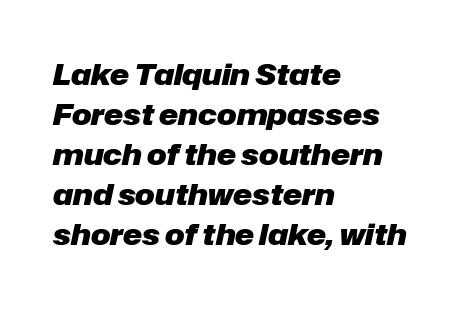
The image shows 29 px heavy type, italic (leaning right); set left-aligned, normal line spacing (1.38x), normal letter spacing, not underlined; low stroke contrast and a medium x-height.
